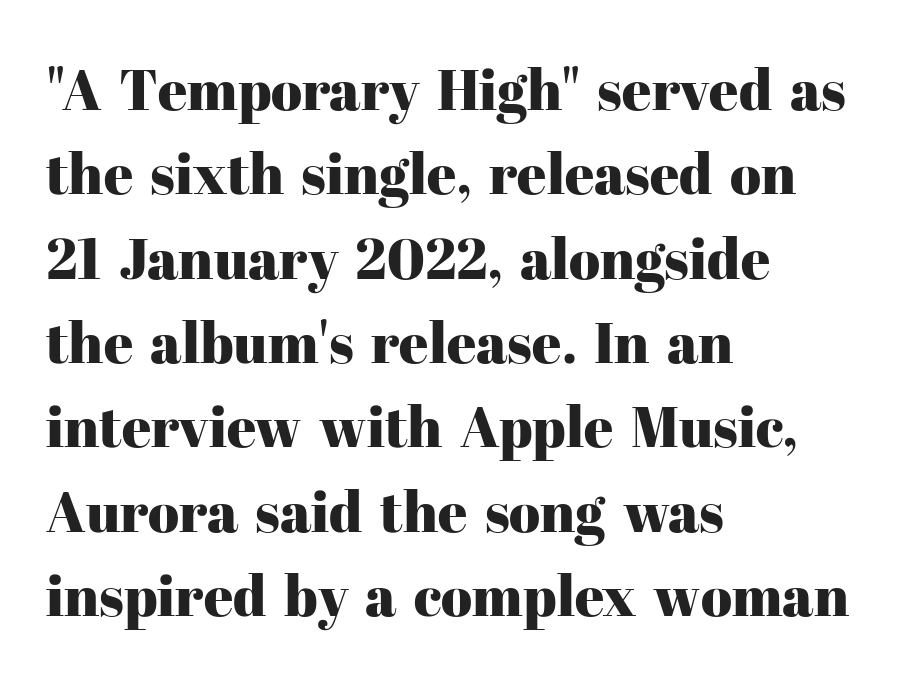
{"serif": "yes", "italic": "no", "width": "normal", "stroke_contrast": "high", "x_height": "medium", "monospaced": "no", "underline": "no", "align": "left", "line_spacing": "normal", "line_spacing_ratio": 1.48, "letter_spacing": "normal", "letter_spacing_em": 0.0, "glyph_px": 57}
